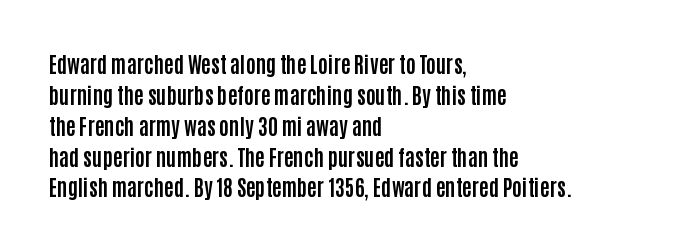
{"italic": "no", "bold": "yes", "underline": "no", "align": "left", "line_spacing": "normal", "line_spacing_ratio": 1.47, "letter_spacing": "normal", "letter_spacing_em": 0.0, "glyph_px": 21}
